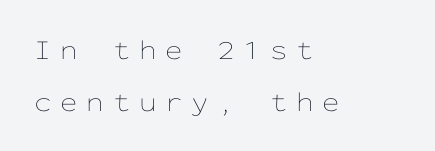
The image shows 28 px thin, wide type, upright, monospaced; set left-aligned, line spacing 1.85x, unusually wide letter spacing (+0.31 em), not underlined; low stroke contrast and a medium x-height.
